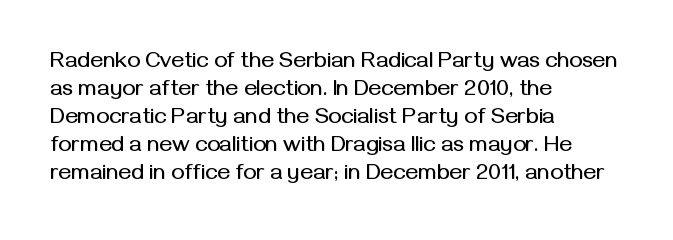
{"italic": "no", "underline": "no", "align": "left", "line_spacing": "normal", "line_spacing_ratio": 1.27, "letter_spacing": "normal", "letter_spacing_em": 0.0, "glyph_px": 22}
